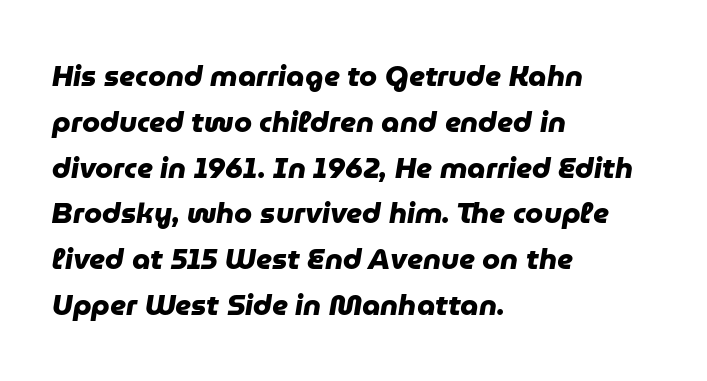
{"serif": "no", "bold": "yes", "weight": "heavy", "width": "normal", "stroke_contrast": "low", "x_height": "medium", "monospaced": "no", "underline": "no", "align": "left", "line_spacing": "normal", "line_spacing_ratio": 1.58, "letter_spacing": "normal", "letter_spacing_em": 0.0, "glyph_px": 29}
